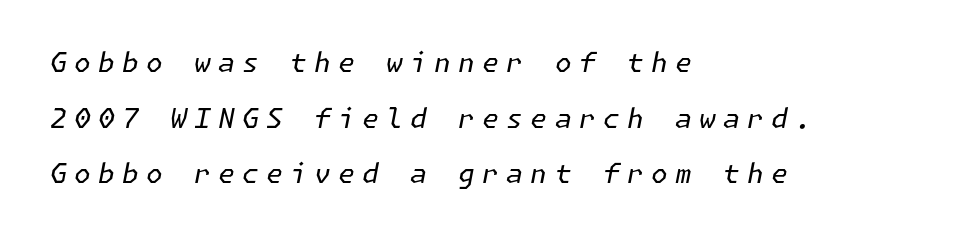
Q: Is the text bold? A: No.
Q: Is the text italic (slanted)? A: Yes, it leans right by about 11 degrees.
Q: Is the text underlined? A: No.
Q: How is the paragraph aligned? A: Left-aligned.
Q: Is the spacing between letters normal or unusually wide? A: Unusually wide.
Q: Is the spacing between lines tight, normal or loose? A: Loose.
